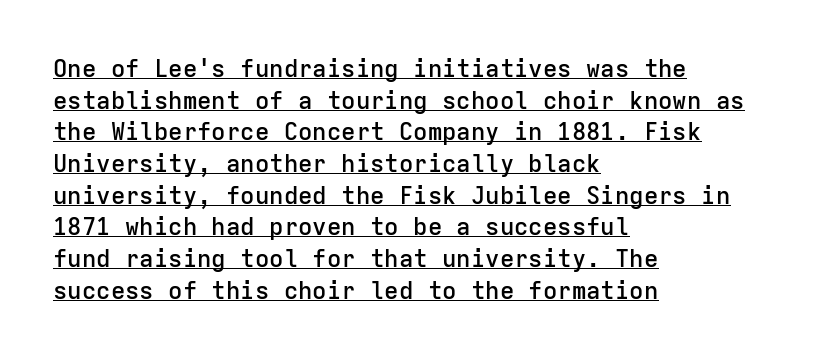
Nothing unusual about the tracking: characters are spaced as the font intends. Check the space under the baseline: a stroke is drawn there. A student would call this left alignment; a typographer would say flush left, rag right. The rendering uses a semibold face; strokes are thickened but not to full bold. Horizontal bands of white between lines are of average thickness. This is roman type, the default non-slanted kind.
